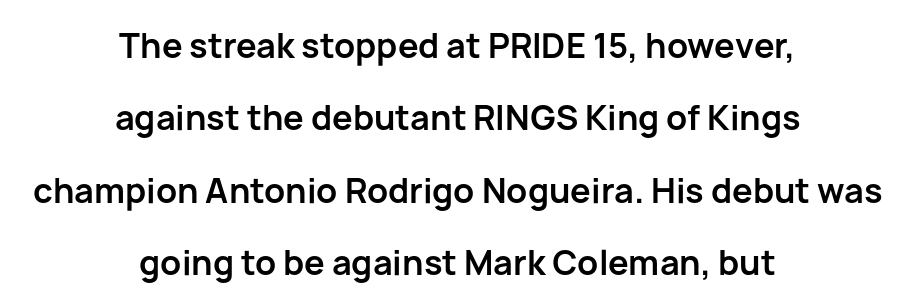
{"serif": "no", "italic": "no", "bold": "yes", "weight": "bold", "width": "normal", "stroke_contrast": "low", "x_height": "medium", "monospaced": "no", "underline": "no", "align": "center", "line_spacing": "loose", "line_spacing_ratio": 2.19, "letter_spacing": "normal", "letter_spacing_em": 0.0, "glyph_px": 33}
